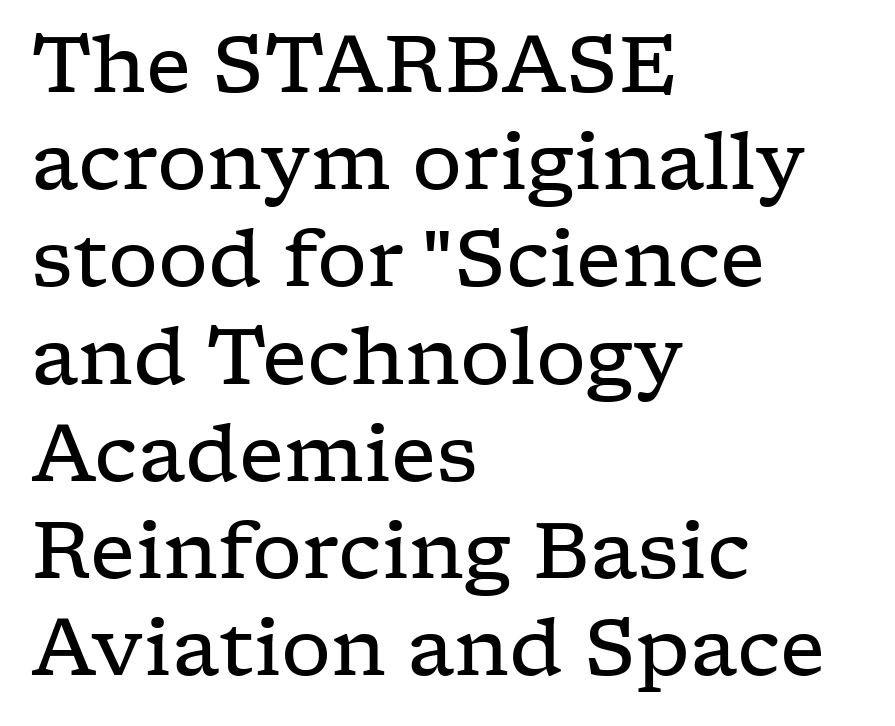
Q: Is the text bold? A: No.
Q: Is the text italic (slanted)? A: No, it is upright.
Q: Is the typeface a serif or a sans-serif typeface? A: Serif.
Q: Is the text underlined? A: No.
Q: How is the paragraph aligned? A: Left-aligned.
Q: Is the spacing between letters normal or unusually wide? A: Normal.
Q: Width (condensed, normal, or wide)? A: Wide.
Q: Stroke contrast? A: Low.
Q: x-height? A: Medium.
Q: Monospaced? A: No.
